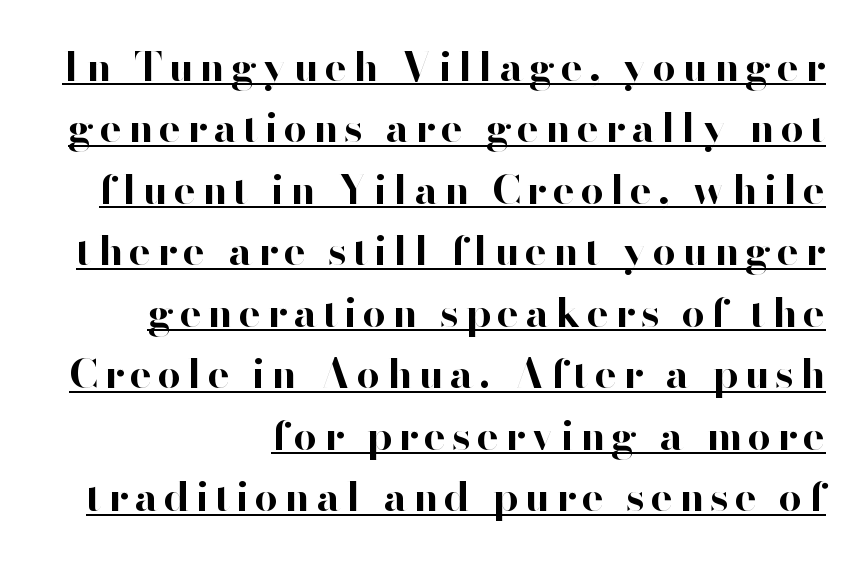
Think of a printed novel: that variable character pitch is what you see here. Style check: upright. Underlined type. The passage is arranged like a letterhead date or caption credit — flush right. The rendering uses a moderate line-height, typical for paragraphs.
